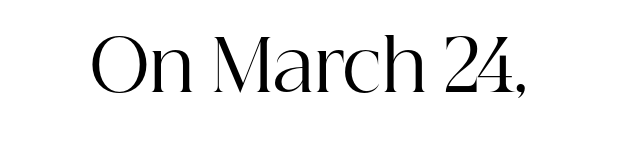
{"serif": "yes", "italic": "no", "bold": "no", "weight": "regular", "width": "normal", "stroke_contrast": "high", "x_height": "medium", "monospaced": "no", "underline": "no", "letter_spacing": "normal", "letter_spacing_em": 0.0, "glyph_px": 71}
